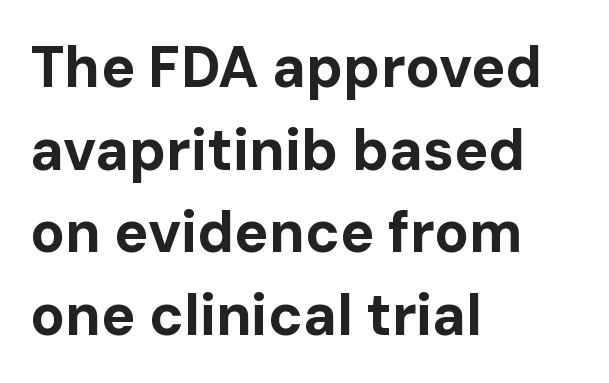
Q: Is the text bold? A: Yes.
Q: Is the text italic (slanted)? A: No, it is upright.
Q: Is the typeface a serif or a sans-serif typeface? A: Sans-serif.
Q: Is the text underlined? A: No.
Q: How is the paragraph aligned? A: Left-aligned.
Q: Is the spacing between letters normal or unusually wide? A: Normal.
Q: Is the spacing between lines tight, normal or loose? A: Normal.
Q: Width (condensed, normal, or wide)? A: Normal.
Q: Stroke contrast? A: Low.
Q: x-height? A: Medium.
Q: Monospaced? A: No.
